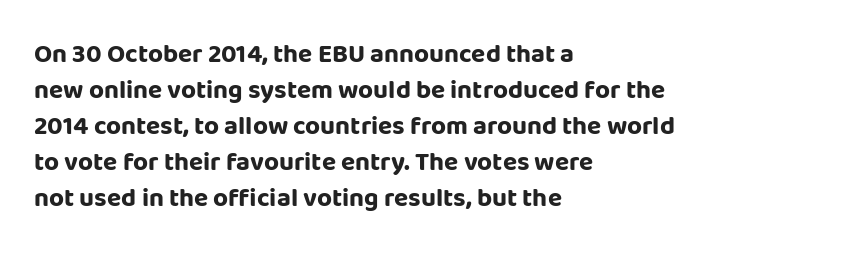
Q: Is the text bold? A: Yes.
Q: Is the text italic (slanted)? A: No, it is upright.
Q: Is the text underlined? A: No.
Q: How is the paragraph aligned? A: Left-aligned.
Q: Is the spacing between letters normal or unusually wide? A: Normal.
Q: Is the spacing between lines tight, normal or loose? A: Normal.
